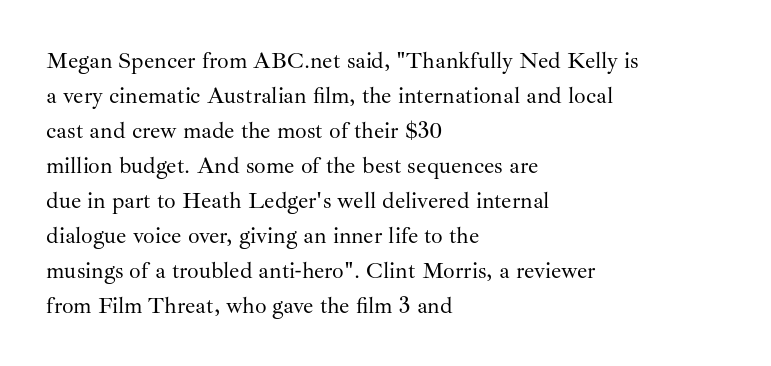
{"italic": "no", "bold": "no", "underline": "no", "align": "left", "line_spacing": "normal", "line_spacing_ratio": 1.52, "letter_spacing": "normal", "letter_spacing_em": 0.0, "glyph_px": 23}
